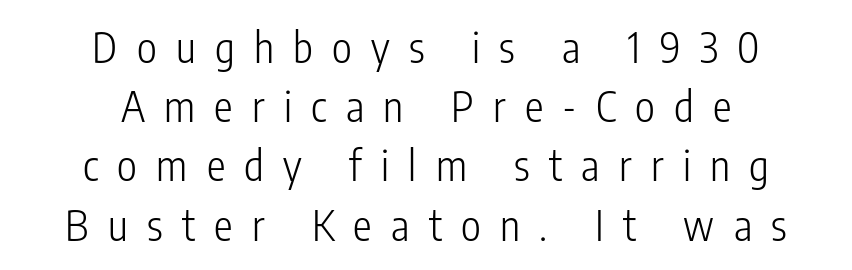
{"serif": "no", "italic": "no", "bold": "no", "weight": "light", "width": "condensed", "stroke_contrast": "low", "x_height": "medium", "monospaced": "no", "underline": "no", "align": "center", "line_spacing": "normal", "line_spacing_ratio": 1.41, "letter_spacing": "wide", "letter_spacing_em": 0.46, "glyph_px": 42}
